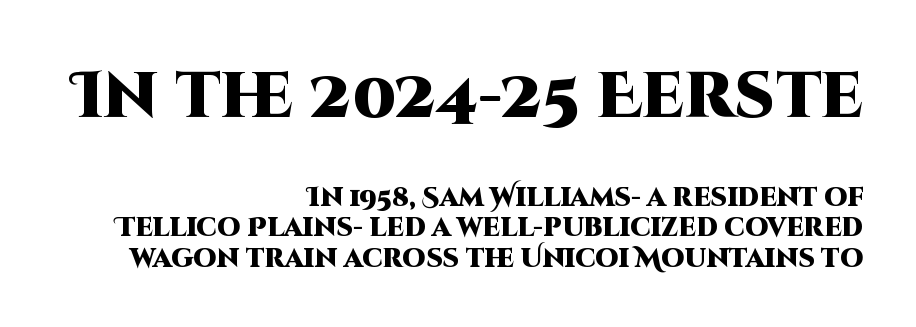
{"serif": "no", "italic": "no", "bold": "yes", "weight": "heavy", "width": "normal", "stroke_contrast": "high", "x_height": "large", "monospaced": "no", "underline": "no", "align": "right", "line_spacing_ratio": 1.18, "letter_spacing": "normal", "letter_spacing_em": 0.0, "larger_block": "first", "size_ratio": 2.46, "glyph_px": 64}
